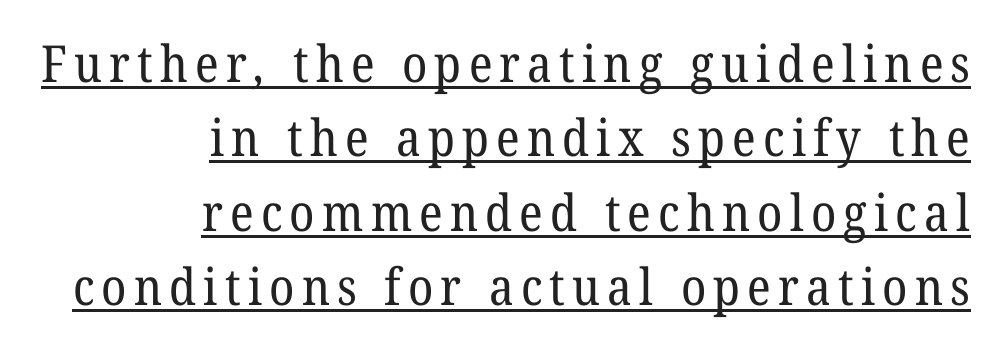
Q: Is the text bold? A: No.
Q: Is the typeface a serif or a sans-serif typeface? A: Serif.
Q: Is the text underlined? A: Yes.
Q: How is the paragraph aligned? A: Right-aligned.
Q: Is the spacing between lines tight, normal or loose? A: Normal.
Q: Width (condensed, normal, or wide)? A: Normal.
Q: Stroke contrast? A: Low.
Q: x-height? A: Medium.
Q: Monospaced? A: No.
